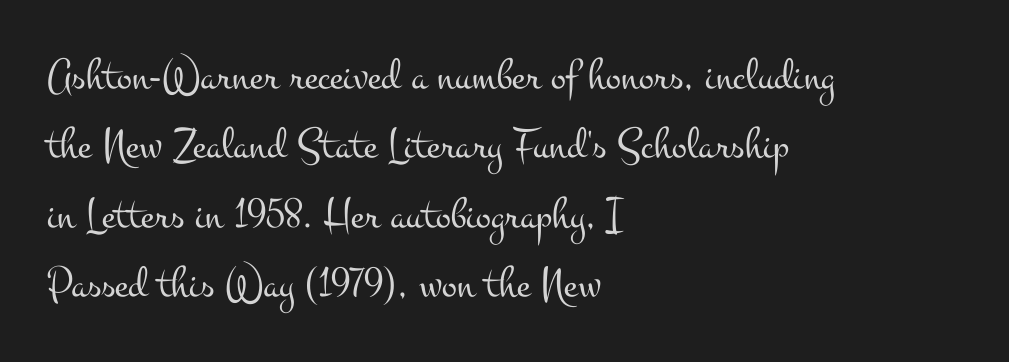
Each row of text sits above clean, open space. Look at the tracking — it's just the regular setting, nothing added. Looks like regular typesetting: each glyph gets only the width it needs. One-word summary of the alignment: left.
